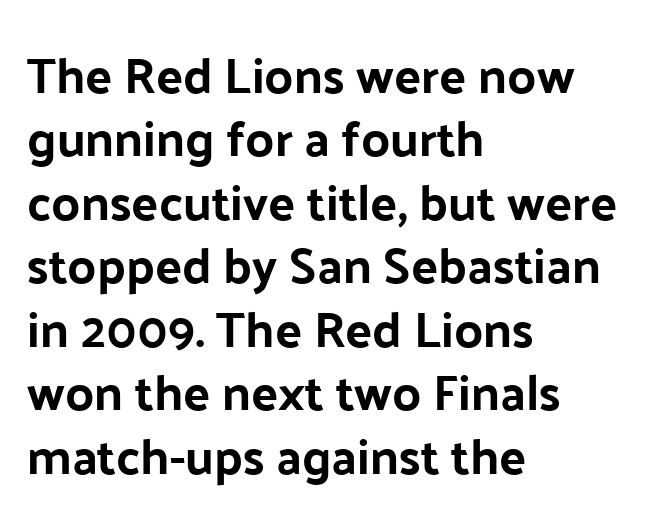
The image shows 50 px sans-serif type, upright; set left-aligned, normal line spacing (1.27x), normal letter spacing, not underlined; low stroke contrast and a medium x-height.
